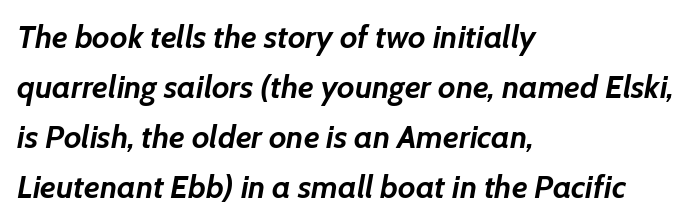
Pretty heavy lettering here — definitely bold. Looking at the ascenders, they clearly lean. Bare-footed words on every line. The setting favours the left margin, as ordinary paragraphs usually do. What stands out about the letter spacing? Nothing — it is the standard amount. Varying glyph widths throughout — classic text-font behaviour.
